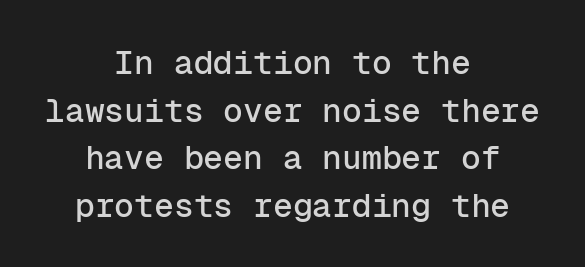
{"serif": "no", "italic": "no", "width": "normal", "stroke_contrast": "low", "x_height": "medium", "monospaced": "yes", "underline": "no", "align": "center", "line_spacing": "normal", "line_spacing_ratio": 1.44, "letter_spacing": "normal", "letter_spacing_em": 0.0, "glyph_px": 33}
